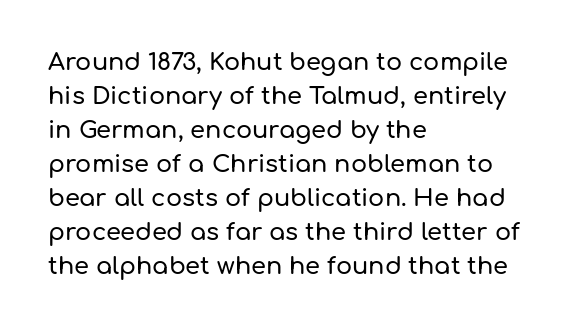
{"italic": "no", "underline": "no", "align": "left", "line_spacing": "normal", "line_spacing_ratio": 1.42, "letter_spacing": "normal", "letter_spacing_em": 0.0, "glyph_px": 24}
